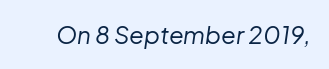
Q: Is the text bold? A: No.
Q: Is the text italic (slanted)? A: Yes, it leans right by about 8 degrees.
Q: Is the text underlined? A: No.
Q: Is the spacing between letters normal or unusually wide? A: Normal.
